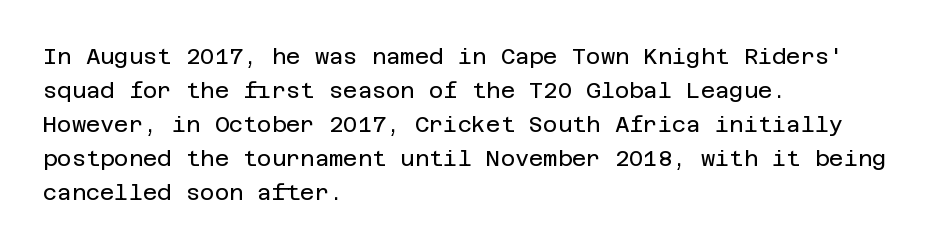
{"italic": "no", "bold": "no", "underline": "no", "align": "left", "line_spacing": "normal", "line_spacing_ratio": 1.55, "letter_spacing": "normal", "letter_spacing_em": 0.0, "glyph_px": 22}
